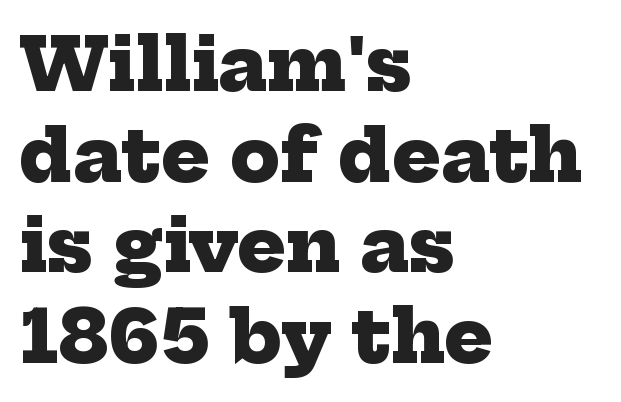
The face used here is proportionally spaced, like ordinary book or web type. The passage shown is emphatically bold. The characters display serif detailing at their extremities. No extra tracking has been applied to these lines. The rows are spaced the way most documents space them.
